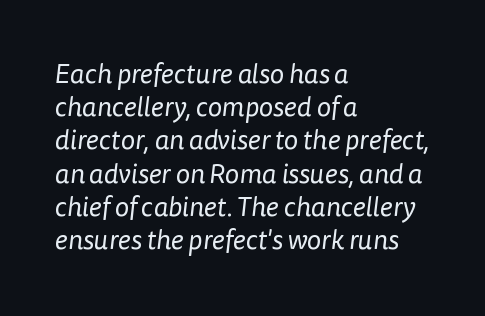
Left-aligned paragraph, ragged on the right. No word sits above an underline. This sample uses plain, unmodified letter spacing. No letter is thick-stroked: the sample isn't bold.
